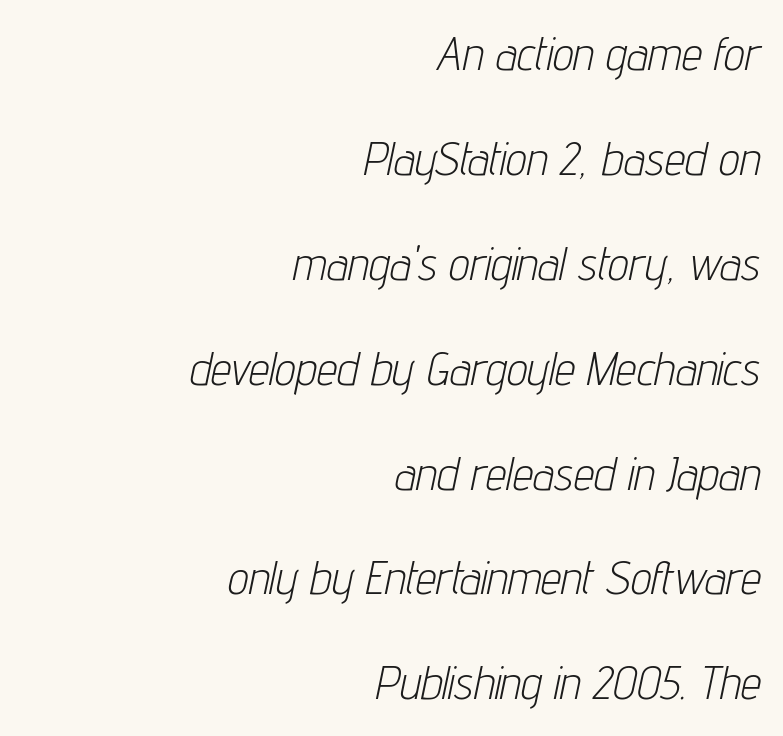
The block of text is sparse from top to bottom, with ample space between rows. This is not heavy type; no bold has been used. Observe the lean: these are italic letterforms. These lines are rendered in a variable-pitch font.
